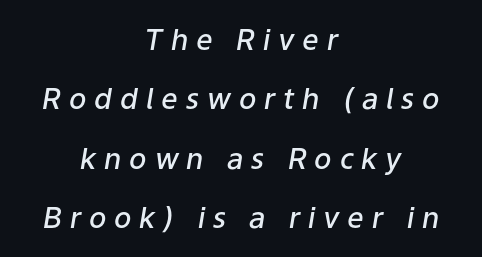
{"italic": "yes", "lean": "right", "slant_degrees": 9, "bold": "semi", "weight": "semibold", "width": "normal", "stroke_contrast": "low", "x_height": "medium", "monospaced": "no", "underline": "no", "align": "center", "line_spacing": "loose", "line_spacing_ratio": 2.05, "letter_spacing": "wide", "letter_spacing_em": 0.27, "glyph_px": 29}
